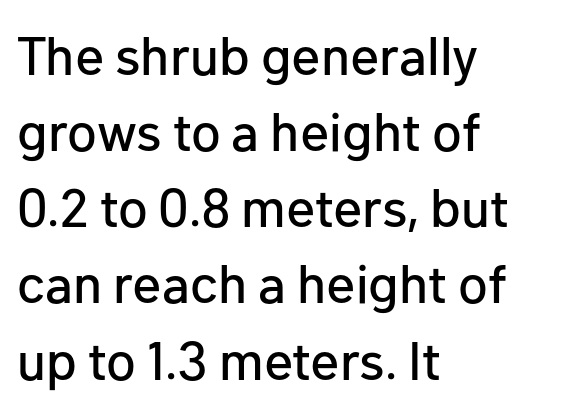
{"serif": "no", "italic": "no", "width": "normal", "stroke_contrast": "low", "x_height": "medium", "monospaced": "no", "underline": "no", "align": "left", "line_spacing": "normal", "line_spacing_ratio": 1.41, "letter_spacing": "normal", "letter_spacing_em": 0.0, "glyph_px": 54}
